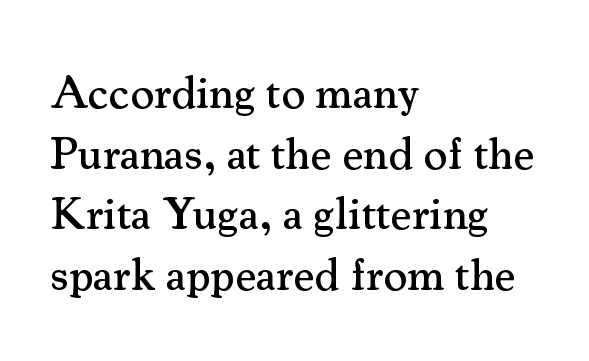
{"serif": "yes", "italic": "no", "width": "normal", "stroke_contrast": "medium", "x_height": "small", "monospaced": "no", "underline": "no", "align": "left", "line_spacing": "normal", "line_spacing_ratio": 1.32, "letter_spacing": "normal", "letter_spacing_em": 0.0, "glyph_px": 46}
